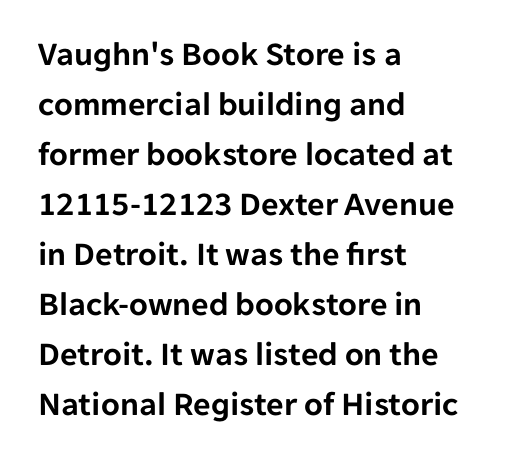
Lines of text with bare space underneath. One glance says typical: line gaps are just what's usual. Note the varied advance widths — an 'i' is clearly narrower than an 'm'. Style check: upright. The setting favours the left margin, as ordinary paragraphs usually do. Does extra space separate the letters? No, they use regular spacing.
